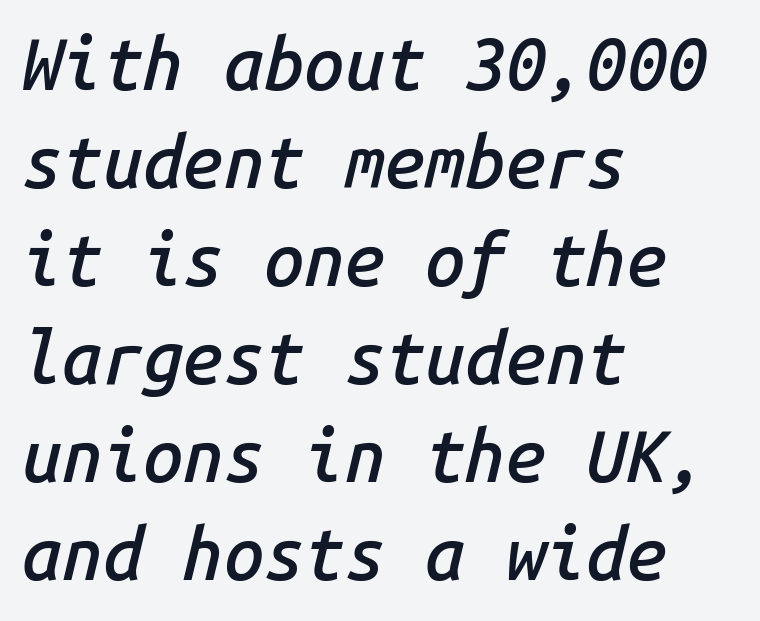
{"italic": "yes", "lean": "right", "slant_degrees": 14, "bold": "semi", "weight": "semibold", "width": "normal", "stroke_contrast": "low", "x_height": "medium", "monospaced": "yes", "underline": "no", "align": "left", "line_spacing": "normal", "line_spacing_ratio": 1.36, "letter_spacing": "normal", "letter_spacing_em": 0.0, "glyph_px": 72}
